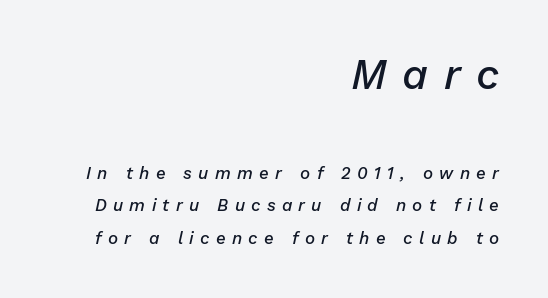
The image shows 42 px semibold type, italic (leaning right); set right-aligned, loose line spacing (1.91x), unusually wide letter spacing (+0.37 em), not underlined; the first (top) block is 2.47x larger; low stroke contrast and a medium x-height.
